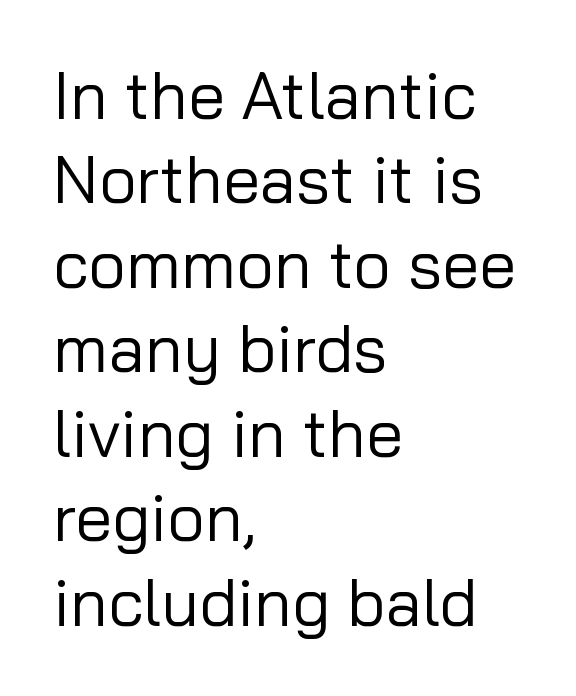
The rendering uses natural spacing where letterforms have individual widths. The letters carry no serifs — their stems end cleanly without finishing strokes. If you drew a line through each stem, it would be perfectly vertical. Just letters on the line, the space beneath them empty.
